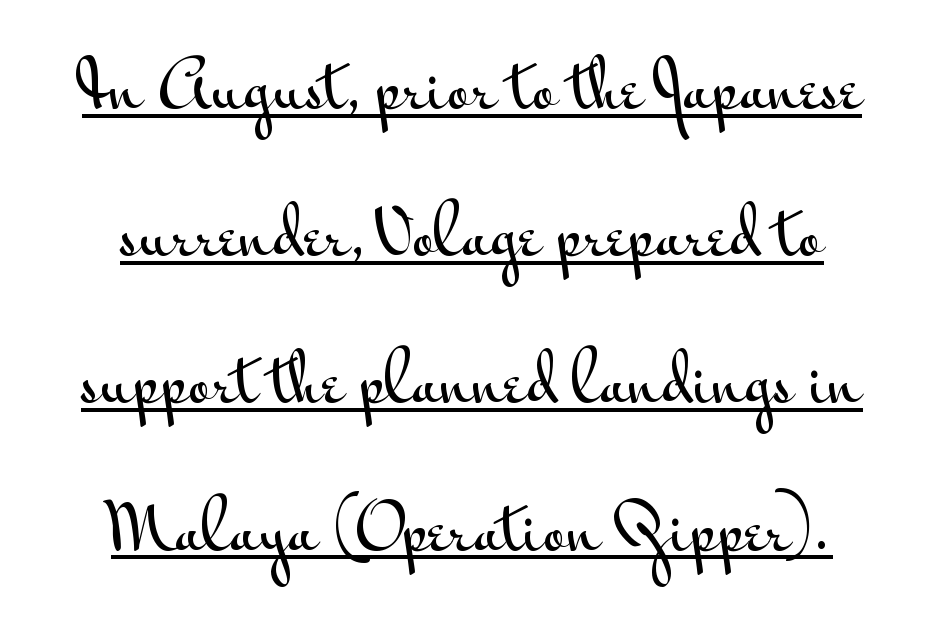
The image shows 64 px wide sans-serif type; set centered, loose line spacing (2.3x), normal letter spacing, underlined; medium stroke contrast and a small x-height.
